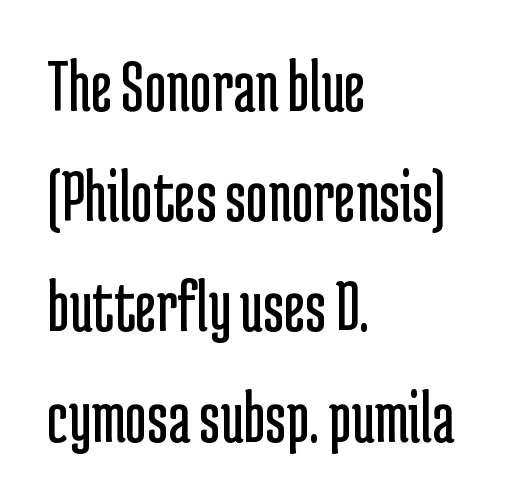
The image shows 75 px regular-weight, condensed sans-serif type, upright; set left-aligned, normal line spacing (1.47x), normal letter spacing, not underlined; low stroke contrast and a medium x-height.
